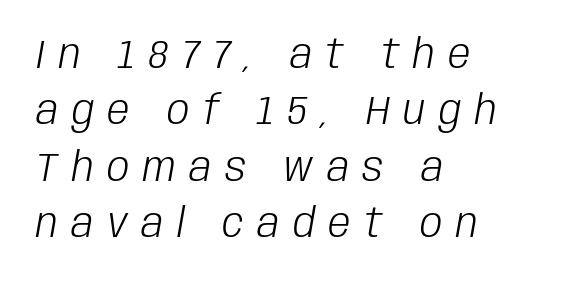
Students, observe: this is what conventionally led text looks like. Caption: multi-line text, flush left, ragged right. Each letter keeps its own natural width here, so spacing adapts to shape. The type is letterspaced generously, with wide tracking. The zone under the glyphs is completely vacant. The face used here has a pronounced slope to its letters.
